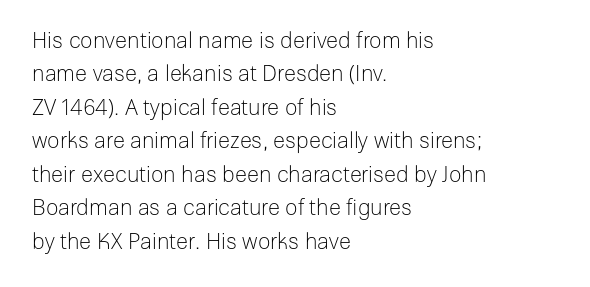
Q: Is the text bold? A: No.
Q: Is the text italic (slanted)? A: No, it is upright.
Q: Is the text underlined? A: No.
Q: How is the paragraph aligned? A: Left-aligned.
Q: Is the spacing between letters normal or unusually wide? A: Normal.
Q: Is the spacing between lines tight, normal or loose? A: Normal.
